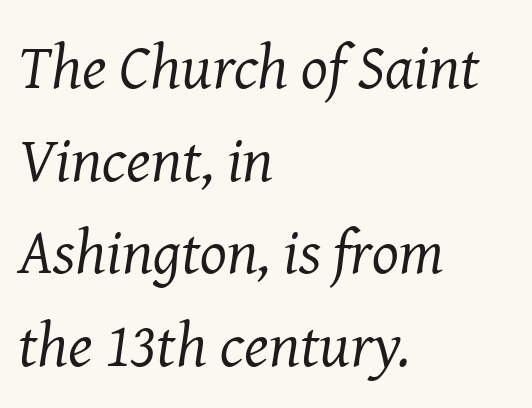
The image shows 63 px regular-weight serif type, italic (leaning right); set left-aligned, normal line spacing (1.47x), normal letter spacing, not underlined; medium stroke contrast and a medium x-height.
